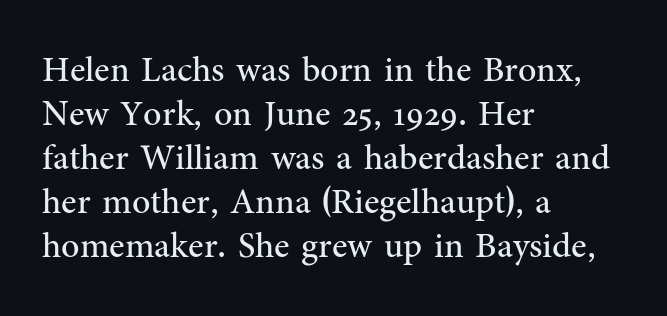
Spacing verdict: proportional, widths tailored to each character. Stroke terminals: seriffed. The baseline area is clear. Inter-character spacing is left at the font's built-in metrics.
